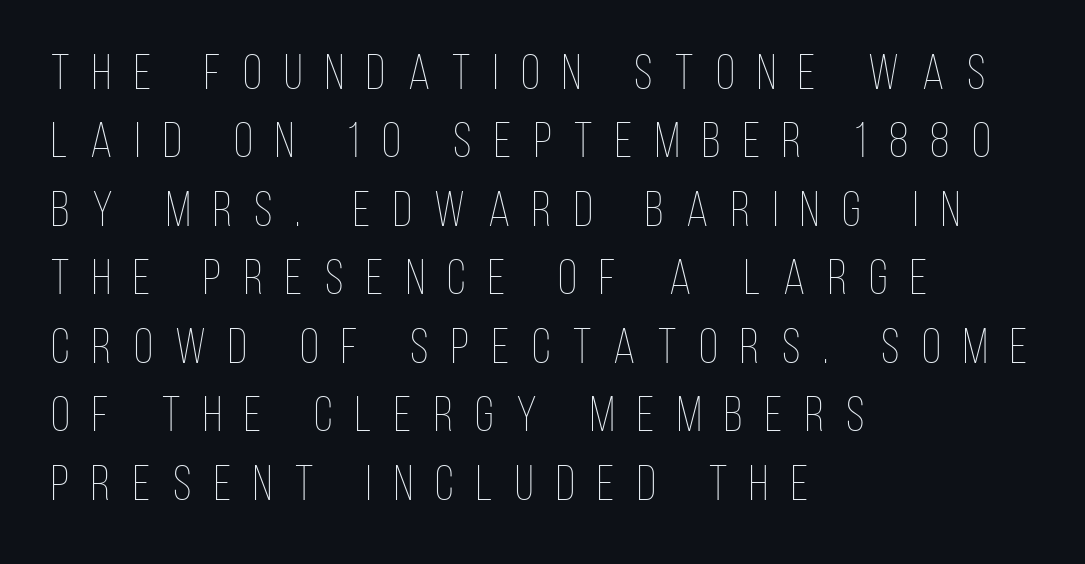
Q: Is the text bold? A: No.
Q: Is the text italic (slanted)? A: No, it is upright.
Q: Is the text underlined? A: No.
Q: How is the paragraph aligned? A: Left-aligned.
Q: Is the spacing between letters normal or unusually wide? A: Unusually wide.
Q: Is the spacing between lines tight, normal or loose? A: Normal.
Q: Width (condensed, normal, or wide)? A: Condensed.
Q: Stroke contrast? A: Low.
Q: x-height? A: Large.
Q: Monospaced? A: No.
